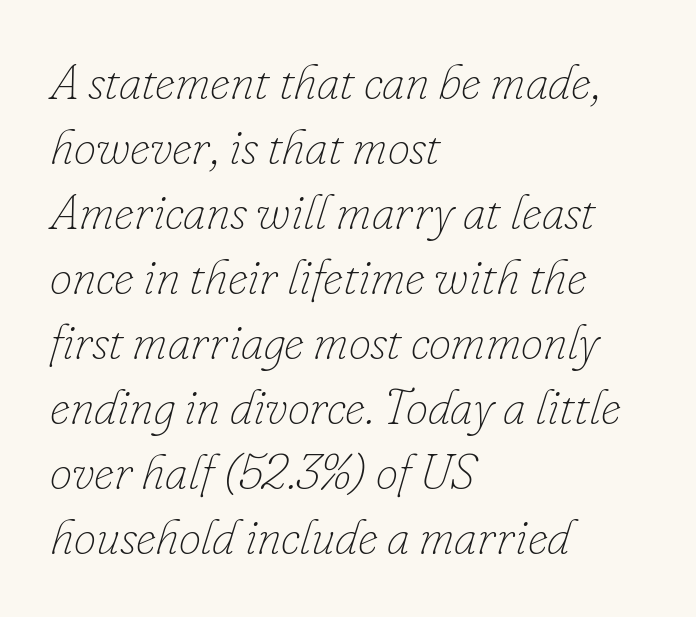
{"italic": "yes", "lean": "right", "slant_degrees": 16, "bold": "no", "weight": "thin", "width": "normal", "stroke_contrast": "low", "x_height": "small", "monospaced": "no", "underline": "no", "align": "left", "line_spacing": "normal", "line_spacing_ratio": 1.3, "letter_spacing": "normal", "letter_spacing_em": 0.0, "glyph_px": 50}
